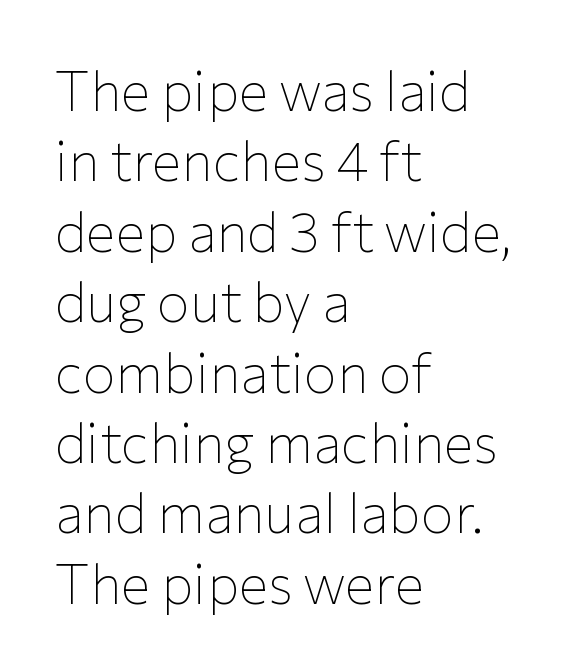
The image shows 55 px thin sans-serif type, upright; set left-aligned, normal line spacing (1.28x), normal letter spacing, not underlined; low stroke contrast and a medium x-height.
